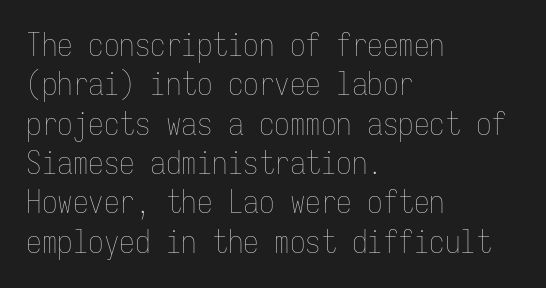
Horizontal alignment here is leftward, the default for most running prose. Nothing heavy about these letters — not bold at all. Monospaced: the letters line up in strict vertical columns. The space between consecutive lines is moderate.
